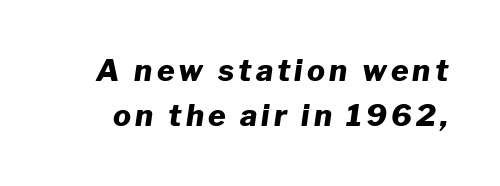
Q: Is the text bold? A: Yes.
Q: Is the text italic (slanted)? A: Yes, it leans right by about 8 degrees.
Q: Is the text underlined? A: No.
Q: Is the spacing between lines tight, normal or loose? A: Normal.
Q: Width (condensed, normal, or wide)? A: Normal.
Q: Stroke contrast? A: Low.
Q: x-height? A: Medium.
Q: Monospaced? A: No.
